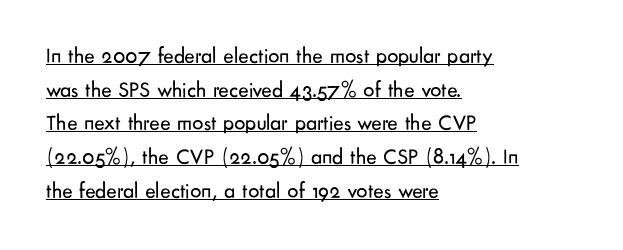
Counters stay open thanks to moderate or lighter strokes. Compared with typical body copy, the letter spacing here is the same. Summary of vertical rhythm: regular, with standard interline spacing. The rendering uses the underline text-decoration. These lines were composed using upright roman letters.
